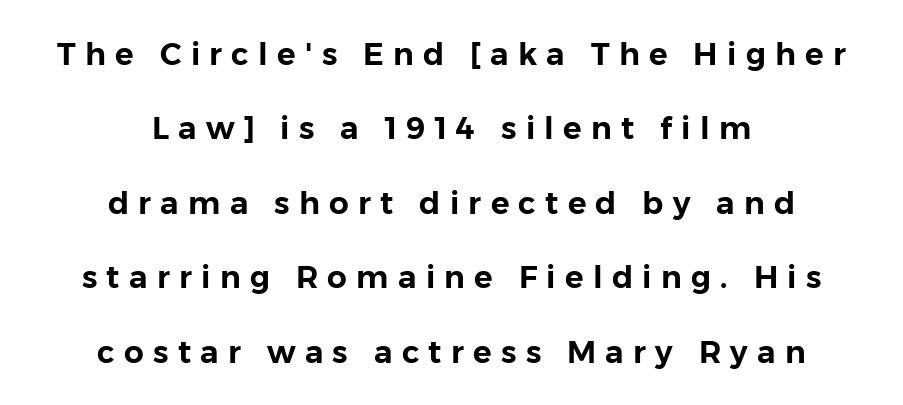
{"serif": "no", "italic": "no", "width": "normal", "stroke_contrast": "low", "x_height": "medium", "monospaced": "no", "underline": "no", "align": "center", "line_spacing": "loose", "line_spacing_ratio": 2.4, "letter_spacing": "wide", "letter_spacing_em": 0.3, "glyph_px": 31}
